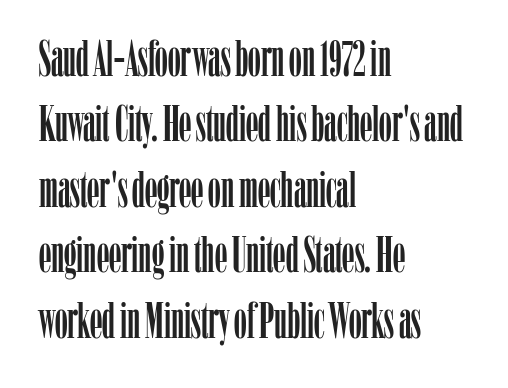
Q: Is the text italic (slanted)? A: No, it is upright.
Q: Is the typeface a serif or a sans-serif typeface? A: Serif.
Q: Is the text underlined? A: No.
Q: How is the paragraph aligned? A: Left-aligned.
Q: Is the spacing between letters normal or unusually wide? A: Normal.
Q: Is the spacing between lines tight, normal or loose? A: Normal.
Q: Width (condensed, normal, or wide)? A: Condensed.
Q: Stroke contrast? A: Low.
Q: x-height? A: Medium.
Q: Monospaced? A: No.
